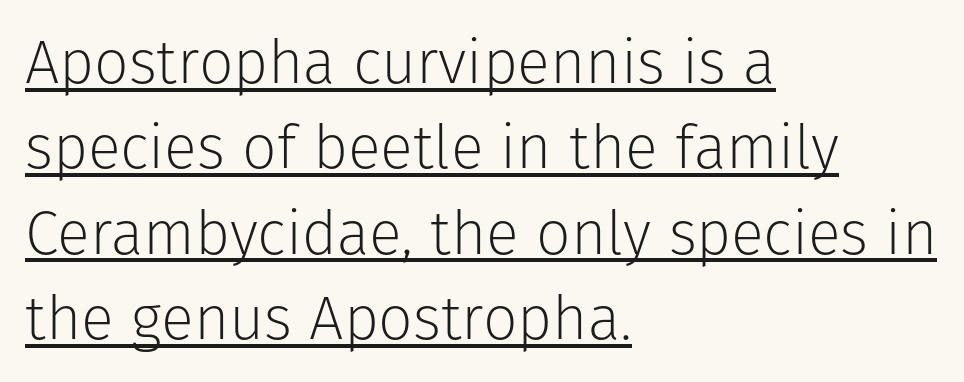
Q: Is the text bold? A: No.
Q: Is the text italic (slanted)? A: No, it is upright.
Q: Is the typeface a serif or a sans-serif typeface? A: Sans-serif.
Q: Is the text underlined? A: Yes.
Q: How is the paragraph aligned? A: Left-aligned.
Q: Is the spacing between letters normal or unusually wide? A: Normal.
Q: Is the spacing between lines tight, normal or loose? A: Normal.
Q: Width (condensed, normal, or wide)? A: Normal.
Q: Stroke contrast? A: Low.
Q: x-height? A: Medium.
Q: Monospaced? A: No.
